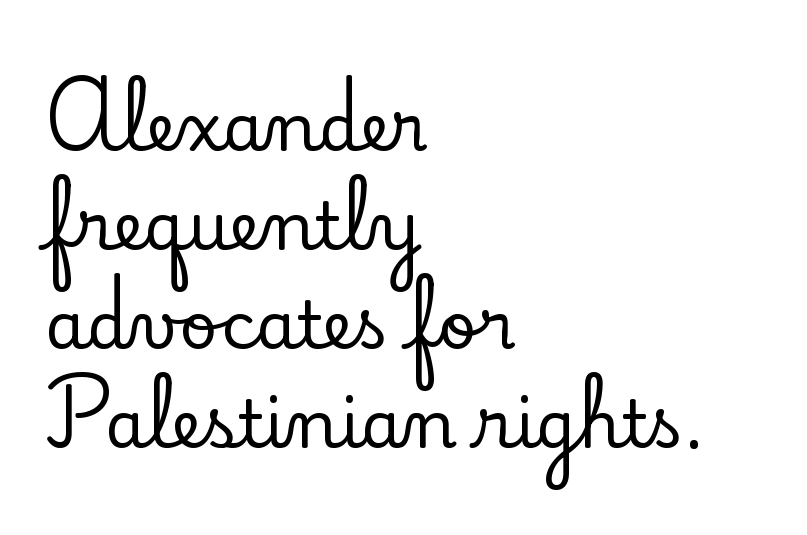
{"serif": "yes", "italic": "no", "width": "normal", "stroke_contrast": "low", "x_height": "small", "monospaced": "no", "underline": "no", "align": "left", "line_spacing": "normal", "line_spacing_ratio": 1.5, "letter_spacing": "normal", "letter_spacing_em": 0.0, "glyph_px": 66}
